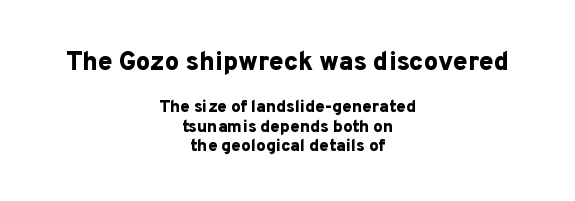
The image shows 26 px bold type, upright; set centered, line spacing 1.16x, normal letter spacing, not underlined; the first (top) block is 1.53x larger.
